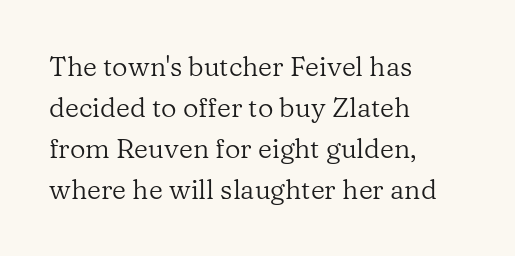
Q: Is the text bold? A: No.
Q: Is the text italic (slanted)? A: No, it is upright.
Q: Is the text underlined? A: No.
Q: How is the paragraph aligned? A: Left-aligned.
Q: Is the spacing between letters normal or unusually wide? A: Normal.
Q: Is the spacing between lines tight, normal or loose? A: Normal.
